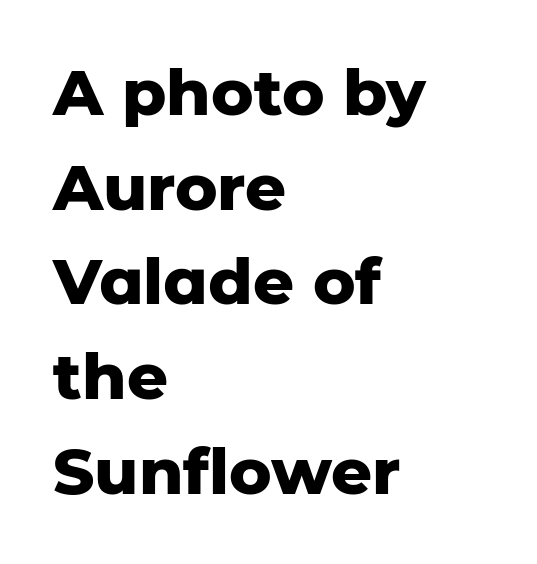
Q: Is the text bold? A: Yes.
Q: Is the text italic (slanted)? A: No, it is upright.
Q: Is the typeface a serif or a sans-serif typeface? A: Sans-serif.
Q: Is the text underlined? A: No.
Q: How is the paragraph aligned? A: Left-aligned.
Q: Is the spacing between letters normal or unusually wide? A: Normal.
Q: Is the spacing between lines tight, normal or loose? A: Normal.
Q: Width (condensed, normal, or wide)? A: Normal.
Q: Stroke contrast? A: Low.
Q: x-height? A: Medium.
Q: Monospaced? A: No.
